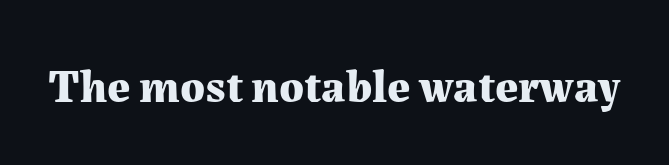
The image shows 46 px bold serif type, upright; set normal letter spacing, not underlined; medium stroke contrast and a medium x-height.
